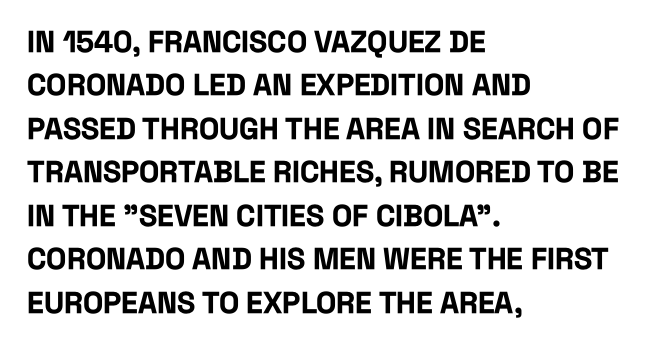
{"serif": "no", "italic": "no", "bold": "yes", "weight": "bold", "width": "condensed", "stroke_contrast": "low", "x_height": "large", "monospaced": "no", "underline": "no", "align": "left", "line_spacing": "normal", "line_spacing_ratio": 1.45, "letter_spacing": "normal", "letter_spacing_em": 0.0, "glyph_px": 30}
